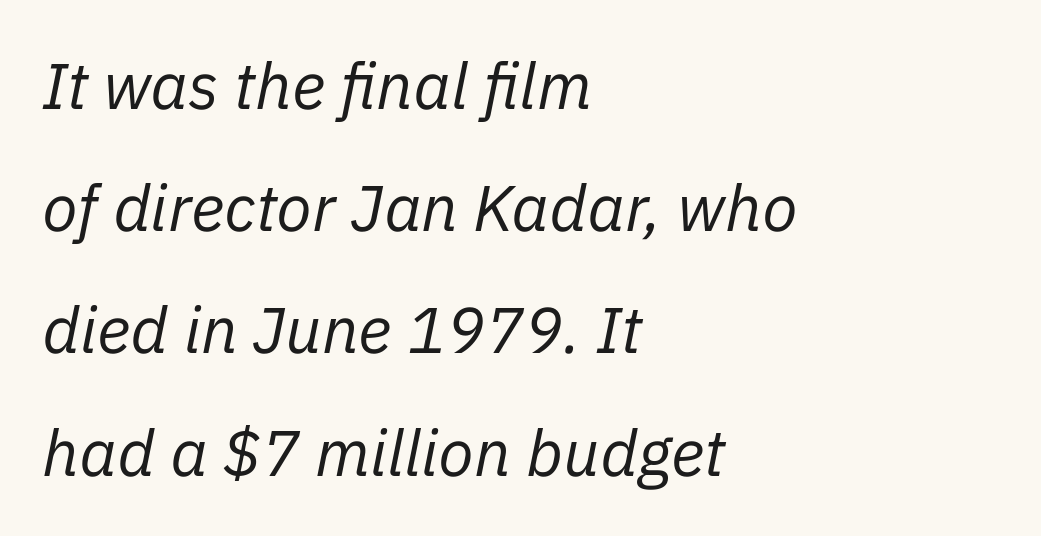
{"italic": "yes", "lean": "right", "slant_degrees": 11, "bold": "no", "weight": "regular", "width": "normal", "stroke_contrast": "low", "x_height": "medium", "monospaced": "no", "underline": "no", "align": "left", "line_spacing_ratio": 1.88, "letter_spacing": "normal", "letter_spacing_em": 0.0, "glyph_px": 65}
